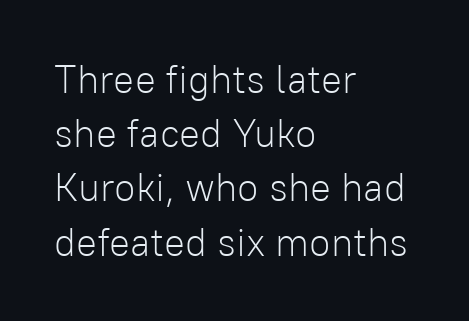
Each stroke keeps to a modest, everyday thickness or less. Left-aligned paragraph, ragged on the right. The leading is moderate, giving the passage an even texture. You can tell it's not italic because the verticals are truly vertical. Caption: standard tracking, unaltered. Words float on clear page, feet unadorned.
